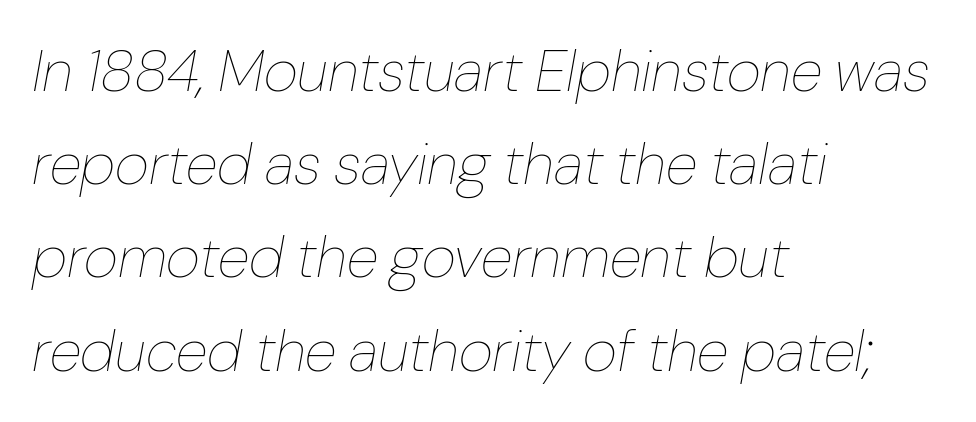
{"italic": "yes", "lean": "right", "slant_degrees": 10, "bold": "no", "weight": "thin", "width": "normal", "stroke_contrast": "low", "x_height": "medium", "monospaced": "no", "underline": "no", "align": "left", "line_spacing": "normal", "line_spacing_ratio": 1.58, "letter_spacing": "normal", "letter_spacing_em": 0.0, "glyph_px": 59}
